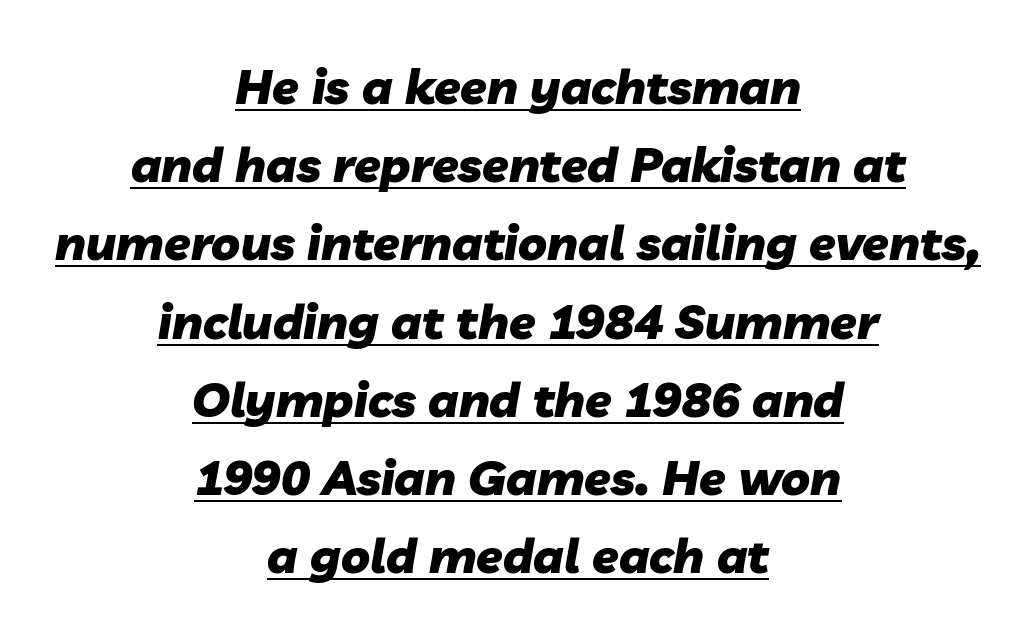
{"italic": "yes", "lean": "right", "slant_degrees": 10, "bold": "yes", "weight": "heavy", "width": "normal", "stroke_contrast": "low", "x_height": "medium", "monospaced": "no", "underline": "yes", "align": "center", "line_spacing": "normal", "line_spacing_ratio": 1.63, "letter_spacing": "normal", "letter_spacing_em": 0.0, "glyph_px": 48}
